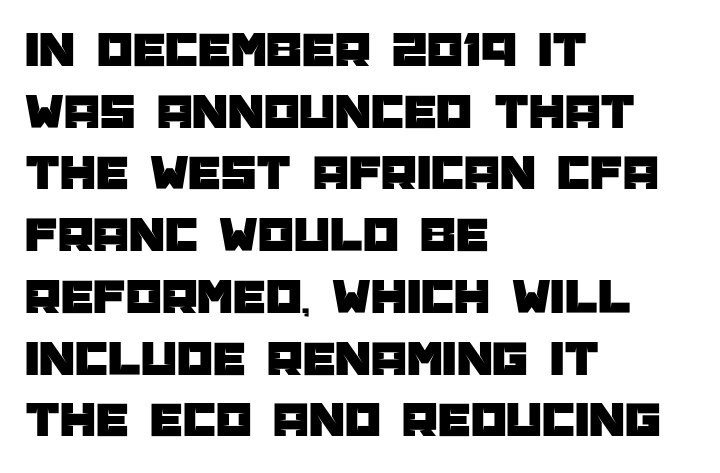
The image shows 51 px sans-serif type, upright; set left-aligned, line spacing 1.21x, normal letter spacing, not underlined; low stroke contrast and a large x-height.
